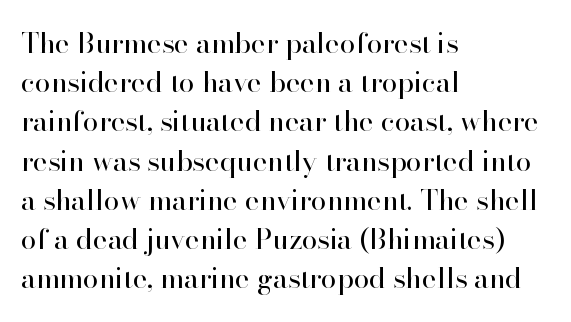
How are the letters spaced? Ordinarily, with no added tracking. Where is the straight margin? On the left. Regarding leading, the lines here are spaced in the standard way. Varying glyph widths throughout — classic text-font behaviour.
